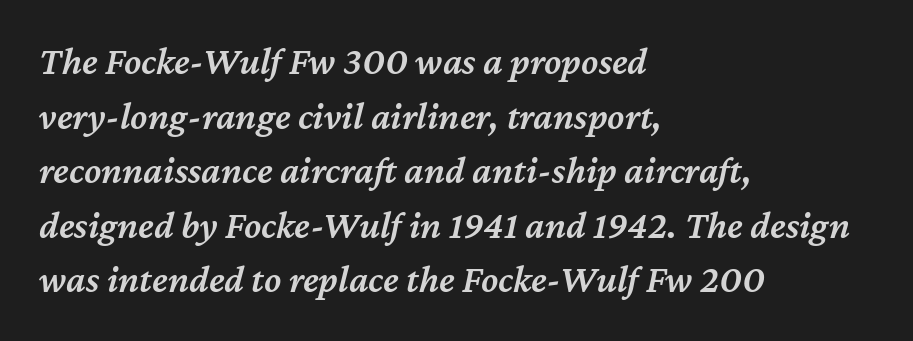
The strip under each line holds only bare page. Casual observation: everything's shoved over to the left. Does extra space separate the letters? No, they use regular spacing. The letters advance in unequal steps, a hallmark of proportional type.
